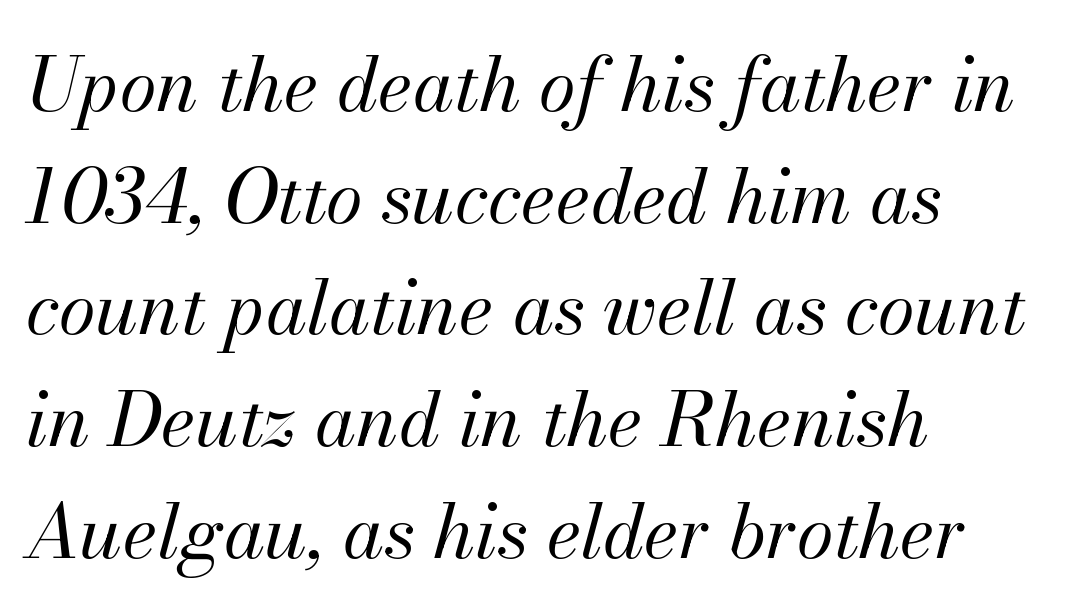
Q: Is the text bold? A: No.
Q: Is the text italic (slanted)? A: Yes, it leans right by about 13 degrees.
Q: Is the text underlined? A: No.
Q: How is the paragraph aligned? A: Left-aligned.
Q: Is the spacing between letters normal or unusually wide? A: Normal.
Q: Is the spacing between lines tight, normal or loose? A: Normal.
Q: Width (condensed, normal, or wide)? A: Normal.
Q: Stroke contrast? A: Medium.
Q: x-height? A: Small.
Q: Monospaced? A: No.
